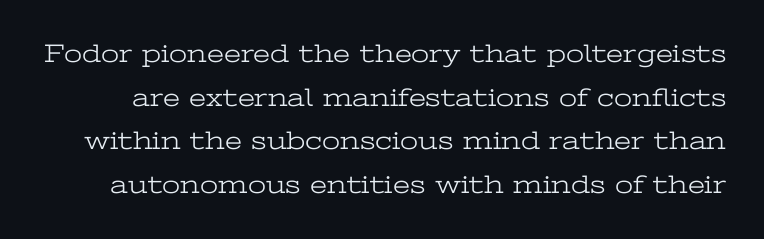
The image shows 26 px text type, upright; set normal line spacing (1.68x), normal letter spacing, not underlined.
